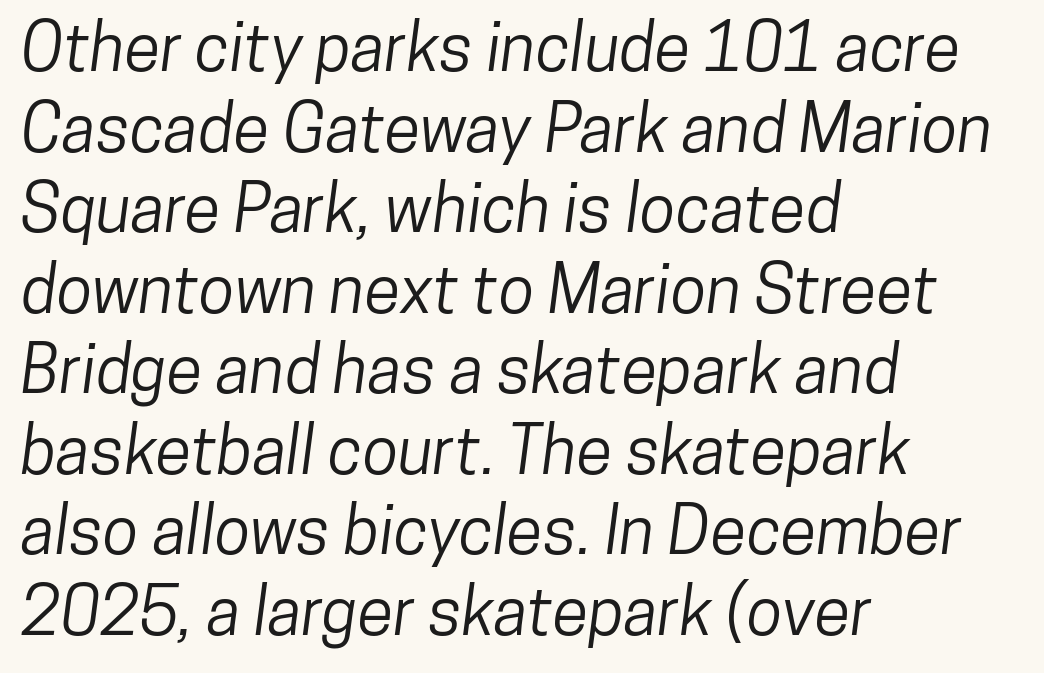
Q: Is the typeface a serif or a sans-serif typeface? A: Sans-serif.
Q: Is the text underlined? A: No.
Q: How is the paragraph aligned? A: Left-aligned.
Q: Is the spacing between letters normal or unusually wide? A: Normal.
Q: Width (condensed, normal, or wide)? A: Condensed.
Q: Stroke contrast? A: Low.
Q: x-height? A: Medium.
Q: Monospaced? A: No.
